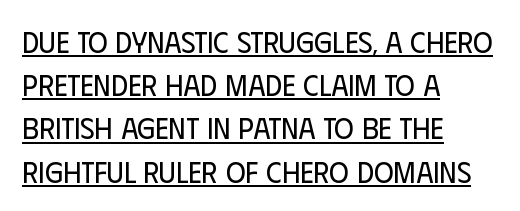
The image shows 30 px regular-weight, condensed sans-serif type, upright; set left-aligned, normal line spacing (1.44x), normal letter spacing, underlined; low stroke contrast and a large x-height.
